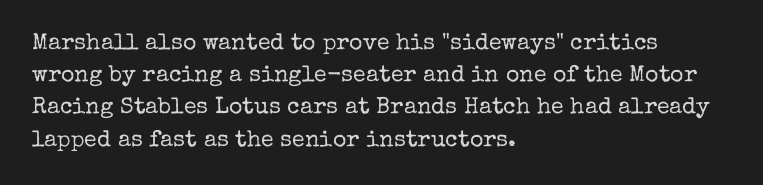
{"italic": "no", "bold": "no", "underline": "no", "align": "left", "line_spacing": "normal", "line_spacing_ratio": 1.4, "letter_spacing": "normal", "letter_spacing_em": 0.0, "glyph_px": 23}
